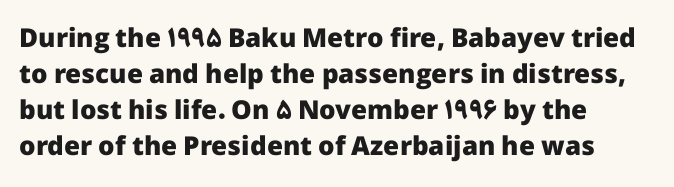
The image shows 26 px bold type, upright; set left-aligned, normal line spacing (1.38x), normal letter spacing, not underlined.
